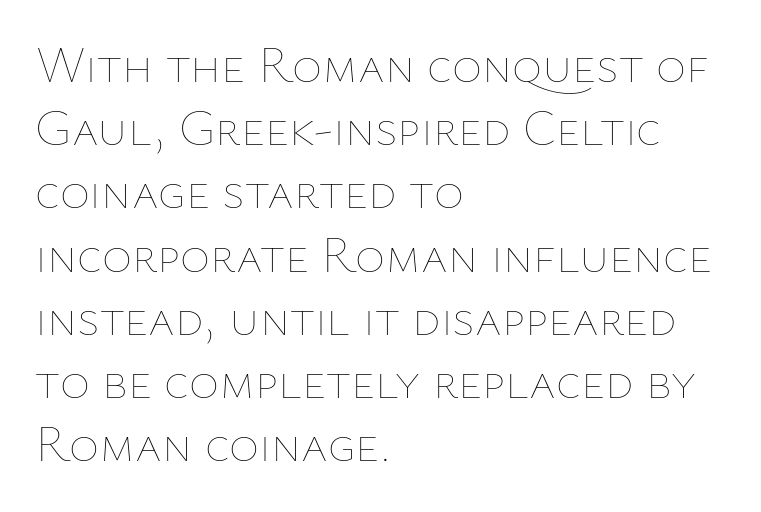
Q: Is the text bold? A: No.
Q: Is the text italic (slanted)? A: No, it is upright.
Q: Is the text underlined? A: No.
Q: How is the paragraph aligned? A: Left-aligned.
Q: Is the spacing between letters normal or unusually wide? A: Normal.
Q: Width (condensed, normal, or wide)? A: Normal.
Q: Stroke contrast? A: Low.
Q: x-height? A: Medium.
Q: Monospaced? A: No.
